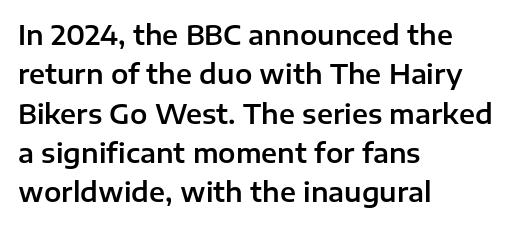
The image shows 26 px text type, upright; set left-aligned, normal line spacing (1.51x), normal letter spacing, not underlined.
